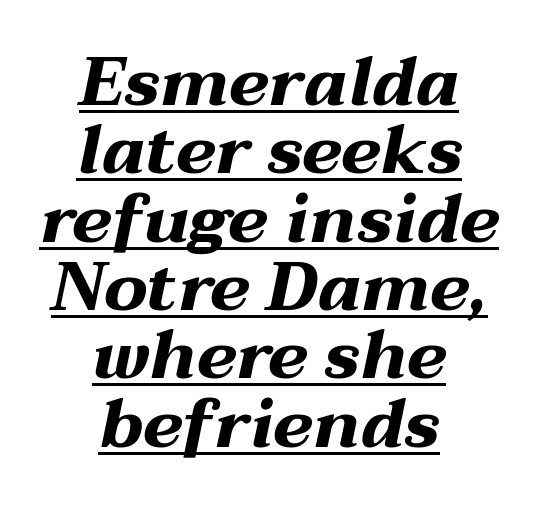
The strokes are fattened all the way to bold. Tracking here is standard; glyphs follow each other at the usual distance. The whole block is typeset with a tilt. The letters advance in unequal steps, a hallmark of proportional type. A typographer would call this underscored text. The paragraph has two soft edges and a firm central axis.
